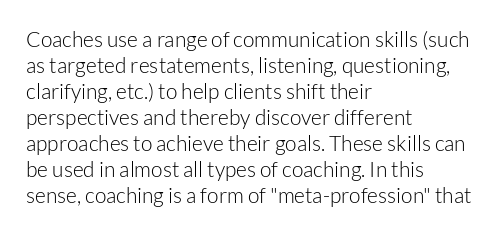
Q: Is the text bold? A: No.
Q: Is the text italic (slanted)? A: No, it is upright.
Q: Is the text underlined? A: No.
Q: How is the paragraph aligned? A: Left-aligned.
Q: Is the spacing between letters normal or unusually wide? A: Normal.
